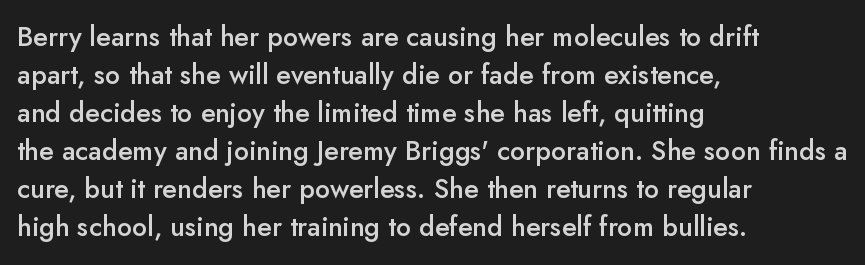
{"italic": "no", "bold": "semi", "underline": "no", "align": "left", "line_spacing": "normal", "line_spacing_ratio": 1.41, "letter_spacing": "normal", "letter_spacing_em": 0.0, "glyph_px": 27}
